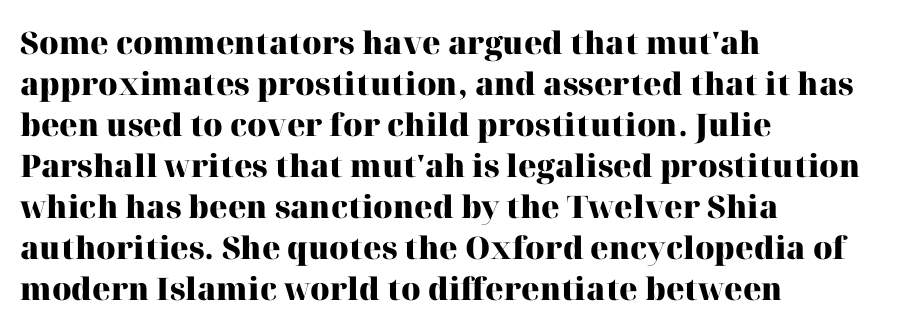
The image shows 31 px heavy serif type, upright; set left-aligned, normal line spacing (1.32x), normal letter spacing, not underlined; high stroke contrast and a medium x-height.
